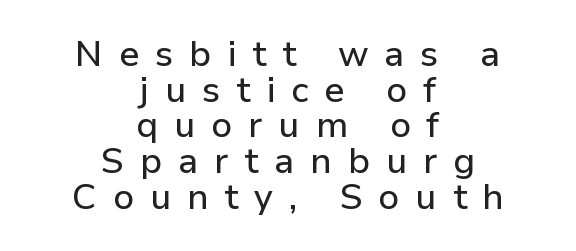
I'd call this a sans setting — the letters go barefoot. Both edges are ragged and mirror each other, which tells us the setting is centered. What stands out about the letter spacing? Its width — letters are far apart. Rule under the text: the space is simply empty.
